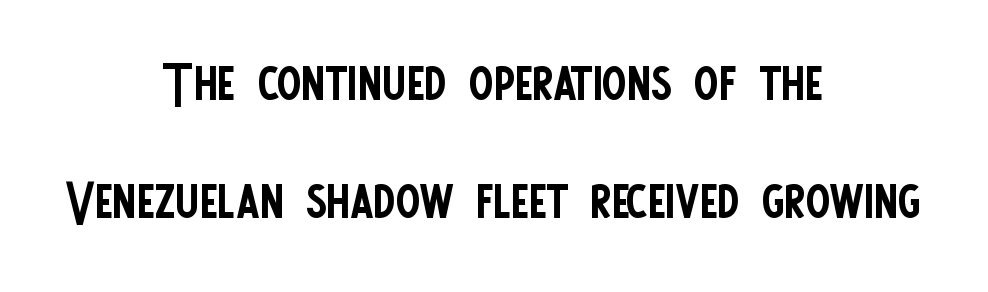
The image shows 74 px regular-weight, condensed sans-serif type, upright; set centered, normal line spacing (1.6x), normal letter spacing, not underlined; low stroke contrast and a large x-height.
